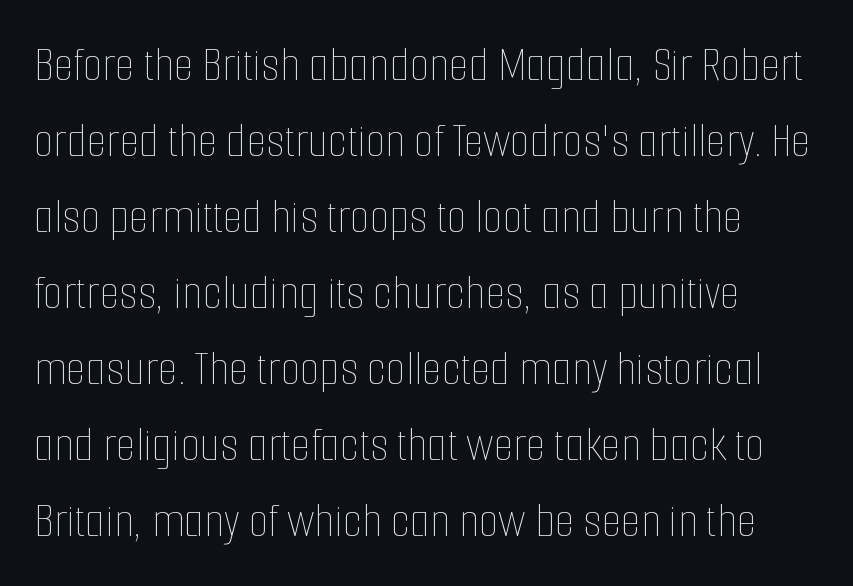
Q: Is the text bold? A: No.
Q: Is the text italic (slanted)? A: No, it is upright.
Q: Is the text underlined? A: No.
Q: How is the paragraph aligned? A: Left-aligned.
Q: Is the spacing between letters normal or unusually wide? A: Normal.
Q: Is the spacing between lines tight, normal or loose? A: Normal.
Q: Width (condensed, normal, or wide)? A: Condensed.
Q: Stroke contrast? A: Low.
Q: x-height? A: Medium.
Q: Monospaced? A: No.
